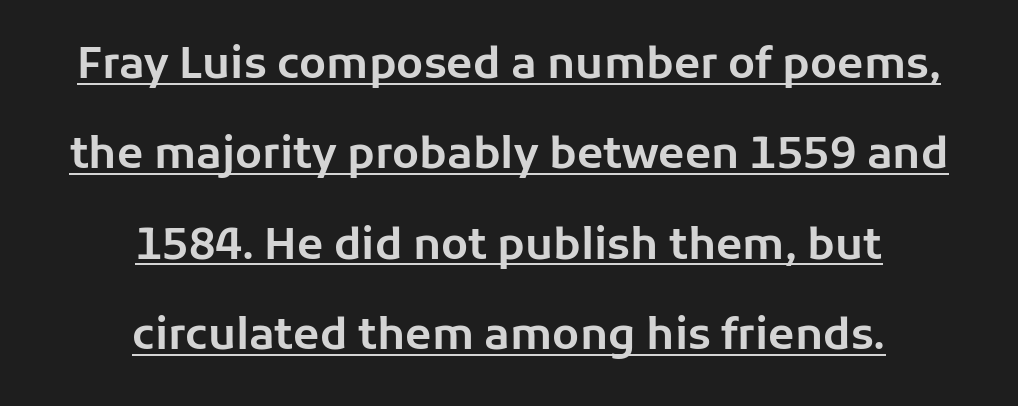
The image shows 43 px sans-serif type, upright; set centered, loose line spacing (2.1x), normal letter spacing, underlined; low stroke contrast and a medium x-height.
